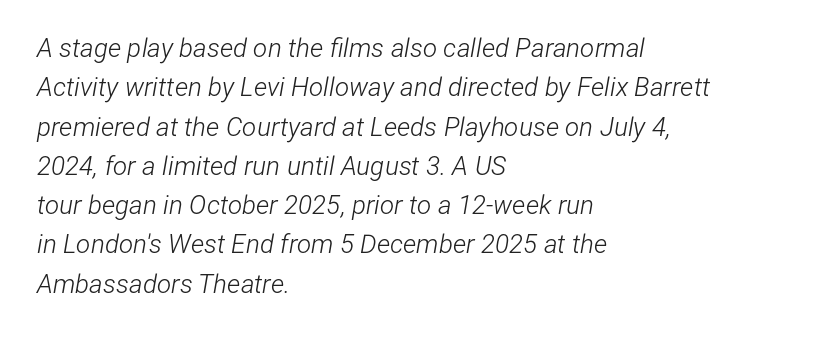
{"italic": "yes", "lean": "right", "slant_degrees": 12, "bold": "no", "underline": "no", "align": "left", "line_spacing": "normal", "line_spacing_ratio": 1.51, "letter_spacing": "normal", "letter_spacing_em": 0.0, "glyph_px": 26}
